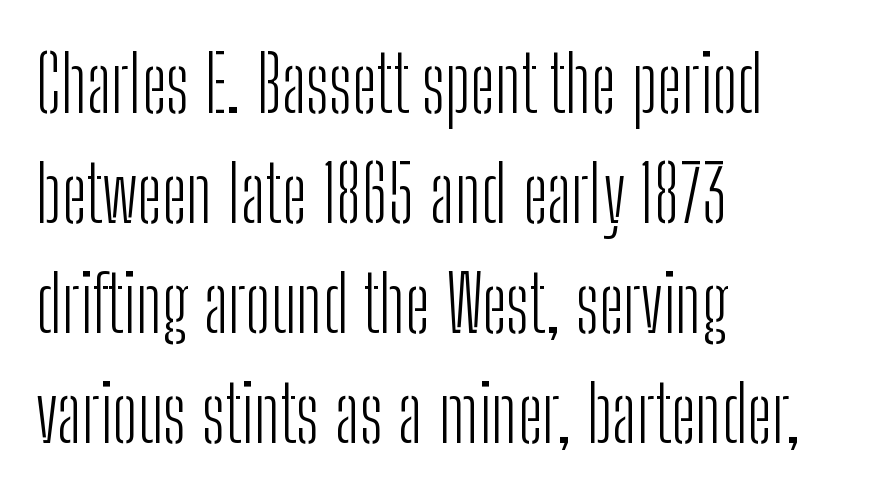
Just letters on the line, the space beneath them empty. A light-to-regular cut is what we see here. Is there any slant? The stems are plumb. Leading matches the norm, producing a regular column.
